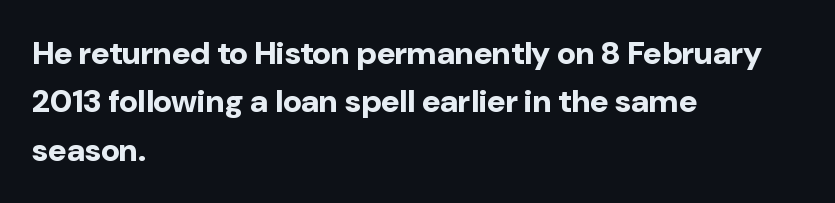
Q: Is the text bold? A: Yes.
Q: Is the text italic (slanted)? A: No, it is upright.
Q: Is the typeface a serif or a sans-serif typeface? A: Sans-serif.
Q: Is the text underlined? A: No.
Q: How is the paragraph aligned? A: Left-aligned.
Q: Is the spacing between letters normal or unusually wide? A: Normal.
Q: Is the spacing between lines tight, normal or loose? A: Normal.
Q: Width (condensed, normal, or wide)? A: Normal.
Q: Stroke contrast? A: Low.
Q: x-height? A: Medium.
Q: Monospaced? A: No.
